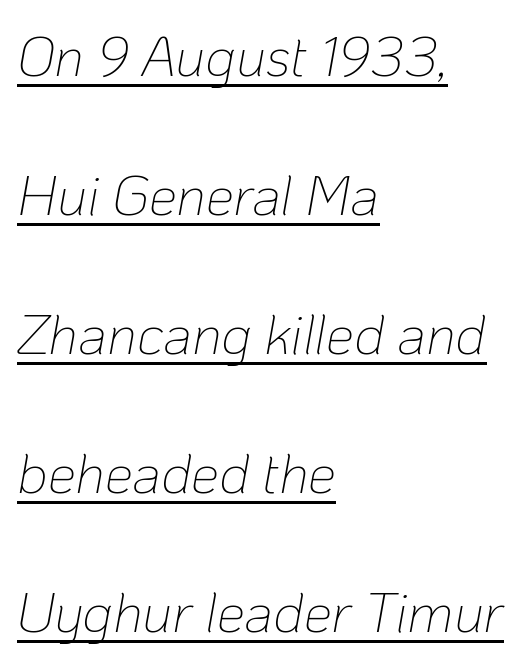
{"italic": "yes", "lean": "right", "slant_degrees": 10, "bold": "no", "weight": "thin", "width": "normal", "stroke_contrast": "low", "x_height": "medium", "monospaced": "no", "underline": "yes", "align": "left", "line_spacing": "loose", "line_spacing_ratio": 2.48, "letter_spacing": "normal", "letter_spacing_em": 0.0, "glyph_px": 56}
